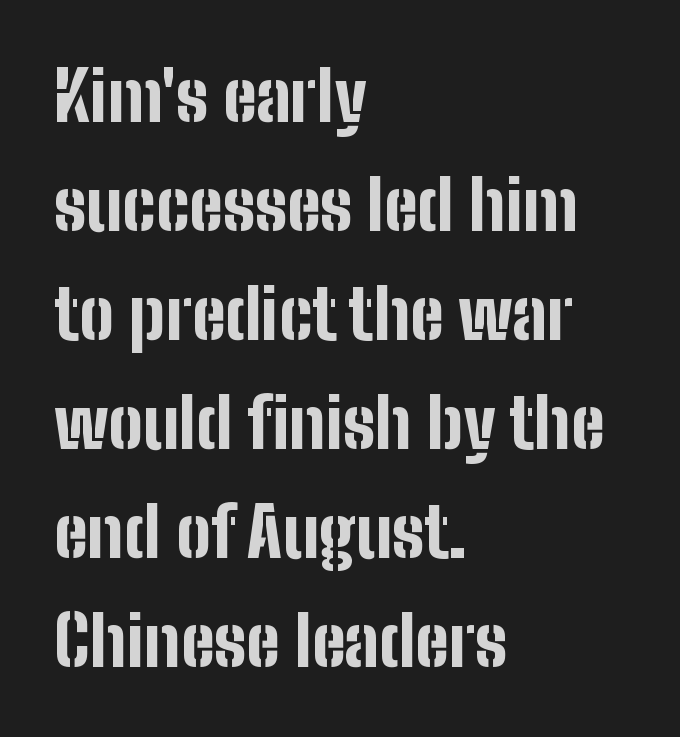
The image shows 69 px bold, condensed sans-serif type, upright; set left-aligned, normal line spacing (1.58x), normal letter spacing, not underlined; low stroke contrast and a medium x-height.
